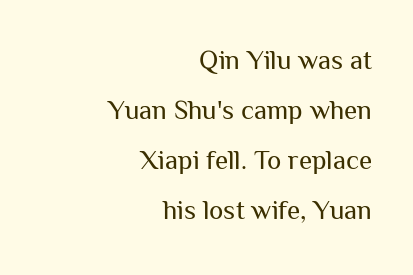
The image shows 27 px text type, upright; set right-aligned, line spacing 1.85x, normal letter spacing, not underlined.
